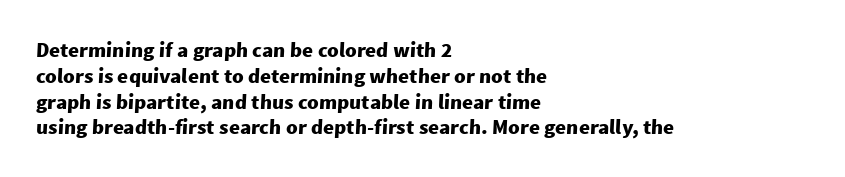
{"bold": "yes", "underline": "no", "align": "left", "line_spacing_ratio": 1.23, "letter_spacing": "normal", "letter_spacing_em": 0.0, "glyph_px": 21}
